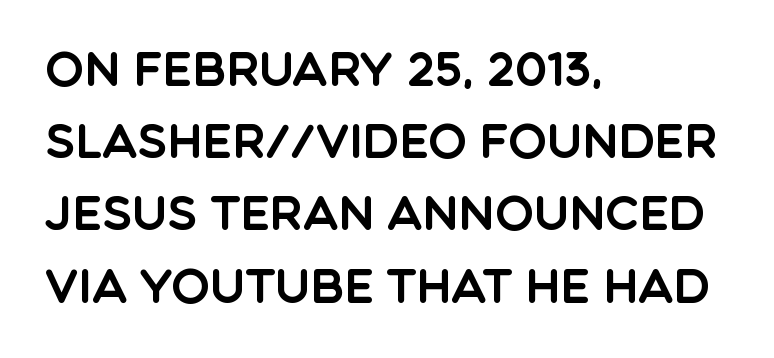
Q: Is the text italic (slanted)? A: No, it is upright.
Q: Is the typeface a serif or a sans-serif typeface? A: Sans-serif.
Q: Is the text underlined? A: No.
Q: How is the paragraph aligned? A: Left-aligned.
Q: Is the spacing between letters normal or unusually wide? A: Normal.
Q: Is the spacing between lines tight, normal or loose? A: Normal.
Q: Width (condensed, normal, or wide)? A: Normal.
Q: x-height? A: Large.
Q: Monospaced? A: No.
